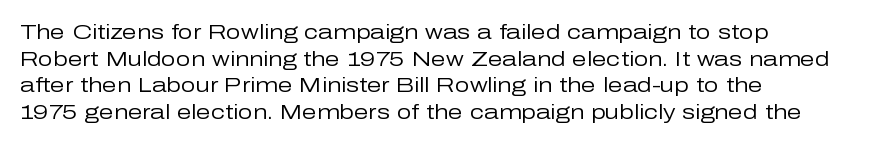
Summary of weight: not heavy and not bold. The vertical gap from one line to the next is medium. The type is set solid horizontally, with unmodified tracking. No italicization has been applied; the sample stays upright. The paragraph shown leans on its left margin. The gap between lines stays unmarked.
